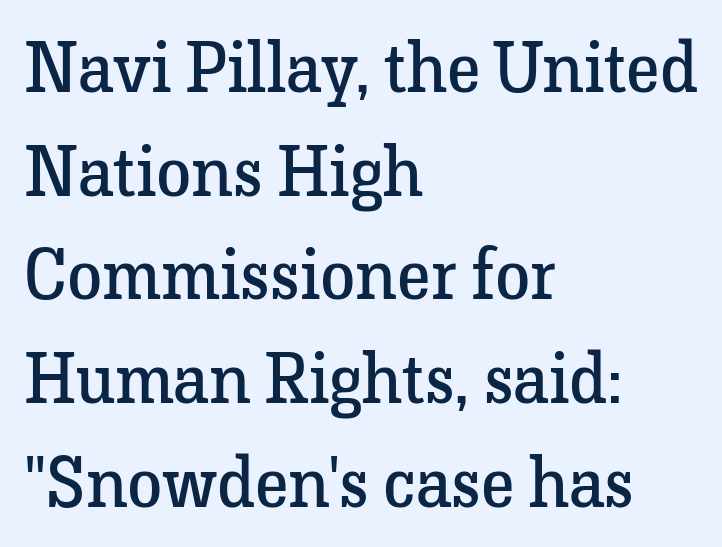
The image shows 71 px regular-weight serif type, upright; set left-aligned, normal line spacing (1.46x), normal letter spacing, not underlined; low stroke contrast and a medium x-height.
